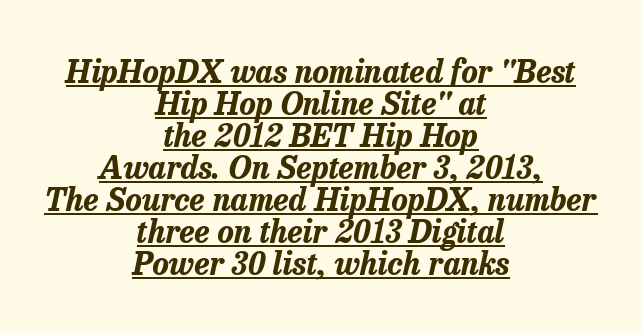
{"italic": "yes", "lean": "right", "slant_degrees": 13, "bold": "yes", "weight": "bold", "width": "normal", "stroke_contrast": "low", "x_height": "medium", "monospaced": "no", "underline": "yes", "align": "center", "line_spacing": "tight", "line_spacing_ratio": 1.03, "letter_spacing": "normal", "letter_spacing_em": 0.0, "glyph_px": 31}
